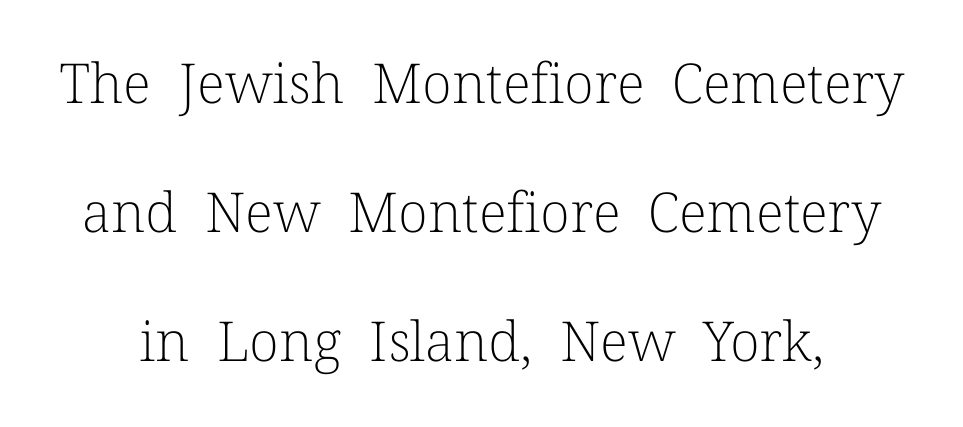
Is the letter spacing exaggerated? No — it looks like the ordinary default. In terms of leading, this rendering errs on the spacious side. Is there any slant? The stems are plumb. The face looks like a standard text weight, possibly lighter. The face used here is proportionally spaced, like ordinary book or web type. Any mark beneath the type? The region is blank.
